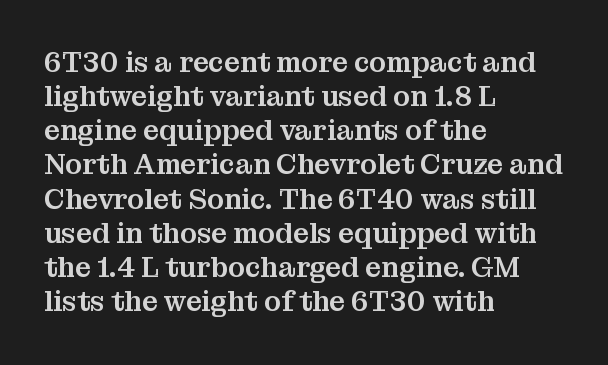
The image shows 28 px serif type, upright; set left-aligned, line spacing 1.22x, normal letter spacing, not underlined; medium stroke contrast and a medium x-height.
